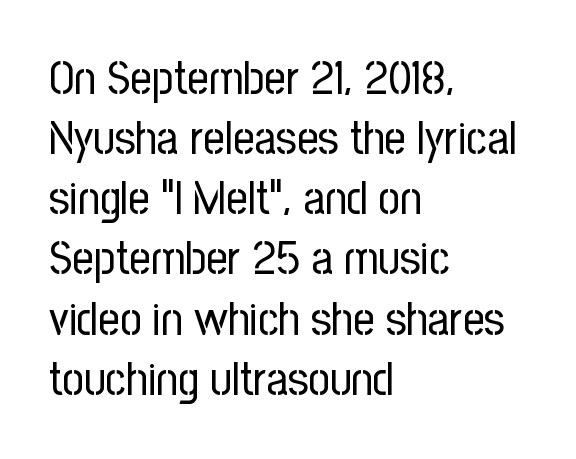
Q: Is the text bold? A: No.
Q: Is the text italic (slanted)? A: No, it is upright.
Q: Is the typeface a serif or a sans-serif typeface? A: Sans-serif.
Q: Is the text underlined? A: No.
Q: How is the paragraph aligned? A: Left-aligned.
Q: Is the spacing between letters normal or unusually wide? A: Normal.
Q: Is the spacing between lines tight, normal or loose? A: Normal.
Q: Width (condensed, normal, or wide)? A: Condensed.
Q: Stroke contrast? A: Low.
Q: x-height? A: Medium.
Q: Monospaced? A: No.
